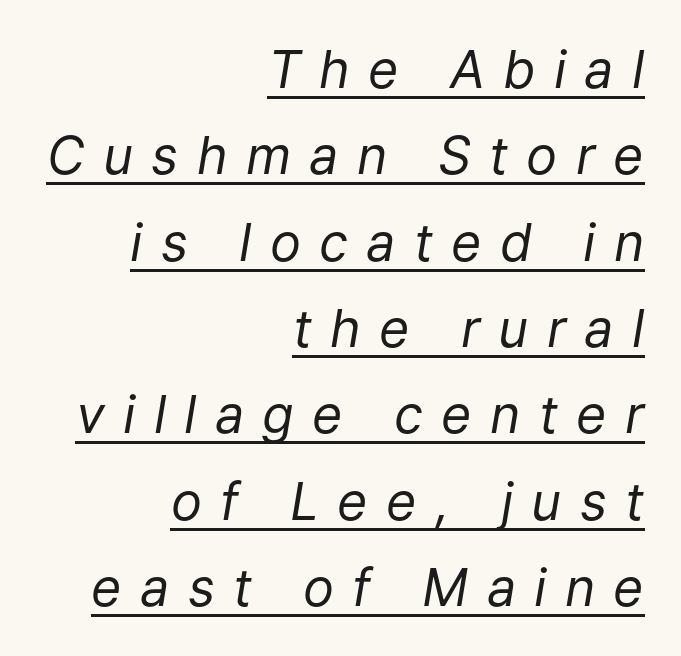
{"italic": "yes", "lean": "right", "slant_degrees": 9, "bold": "no", "weight": "regular", "width": "normal", "stroke_contrast": "low", "x_height": "medium", "monospaced": "no", "underline": "yes", "align": "right", "line_spacing": "normal", "line_spacing_ratio": 1.66, "letter_spacing": "wide", "letter_spacing_em": 0.35, "glyph_px": 52}
